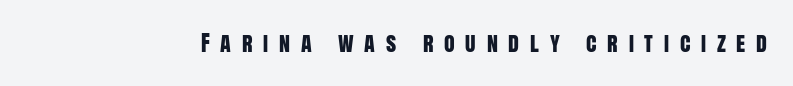
{"italic": "no", "underline": "no", "letter_spacing": "wide", "letter_spacing_em": 0.49, "glyph_px": 22}
